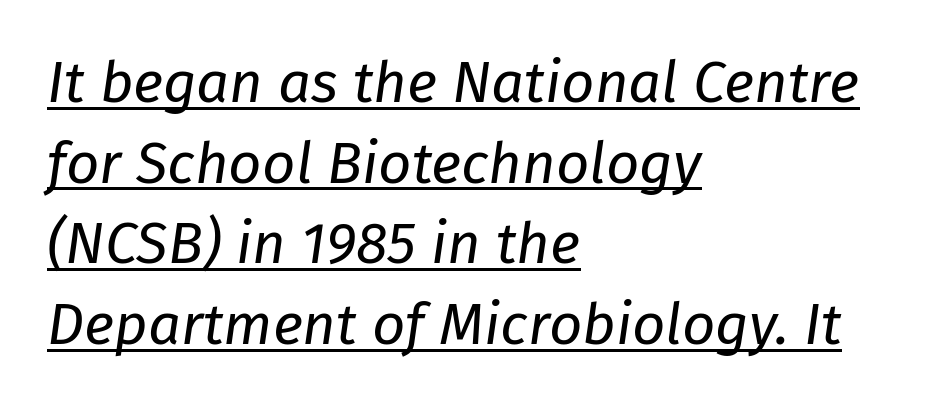
Q: Is the text bold? A: No.
Q: Is the text italic (slanted)? A: Yes, it leans right by about 8 degrees.
Q: Is the text underlined? A: Yes.
Q: How is the paragraph aligned? A: Left-aligned.
Q: Is the spacing between letters normal or unusually wide? A: Normal.
Q: Is the spacing between lines tight, normal or loose? A: Normal.
Q: Width (condensed, normal, or wide)? A: Normal.
Q: Stroke contrast? A: Low.
Q: x-height? A: Medium.
Q: Monospaced? A: No.
